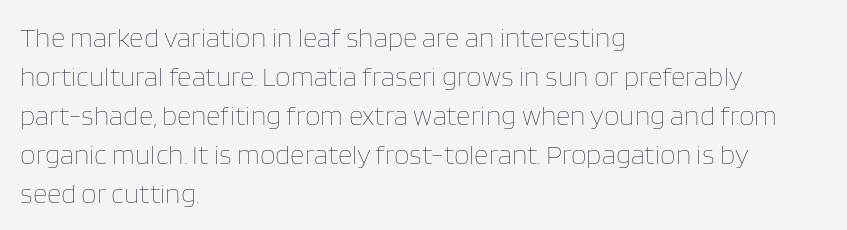
Q: Is the text bold? A: No.
Q: Is the text italic (slanted)? A: No, it is upright.
Q: Is the text underlined? A: No.
Q: How is the paragraph aligned? A: Left-aligned.
Q: Is the spacing between letters normal or unusually wide? A: Normal.
Q: Is the spacing between lines tight, normal or loose? A: Normal.
Q: Width (condensed, normal, or wide)? A: Normal.
Q: Stroke contrast? A: Low.
Q: x-height? A: Large.
Q: Monospaced? A: No.
